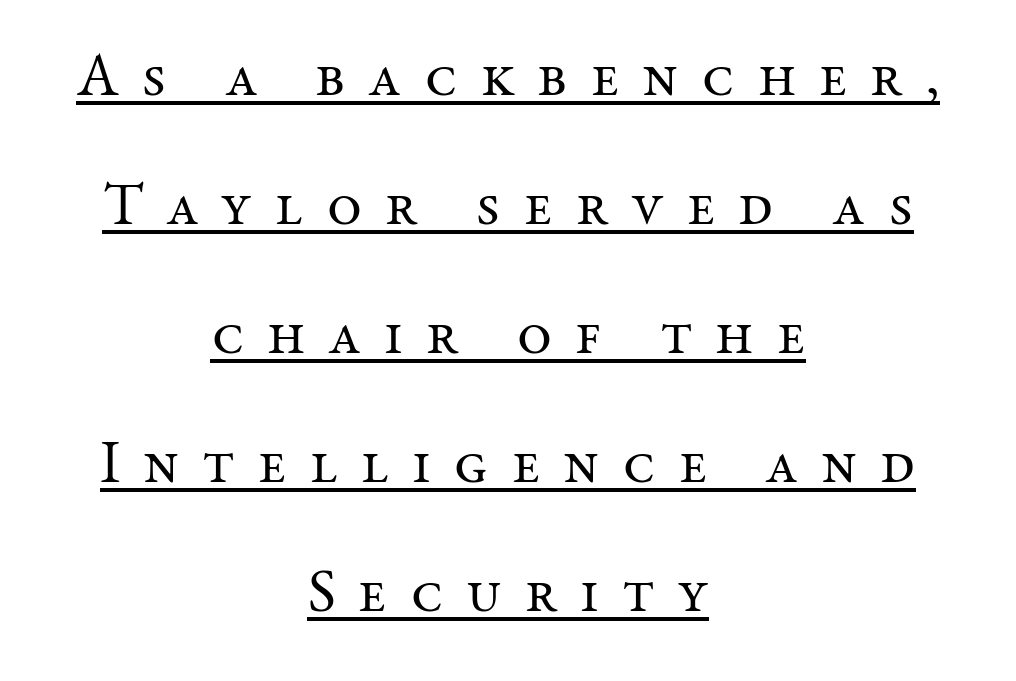
{"serif": "yes", "italic": "no", "bold": "no", "weight": "regular", "width": "normal", "stroke_contrast": "medium", "x_height": "medium", "monospaced": "no", "underline": "yes", "align": "center", "line_spacing": "loose", "line_spacing_ratio": 2.15, "letter_spacing": "wide", "letter_spacing_em": 0.38, "glyph_px": 60}
